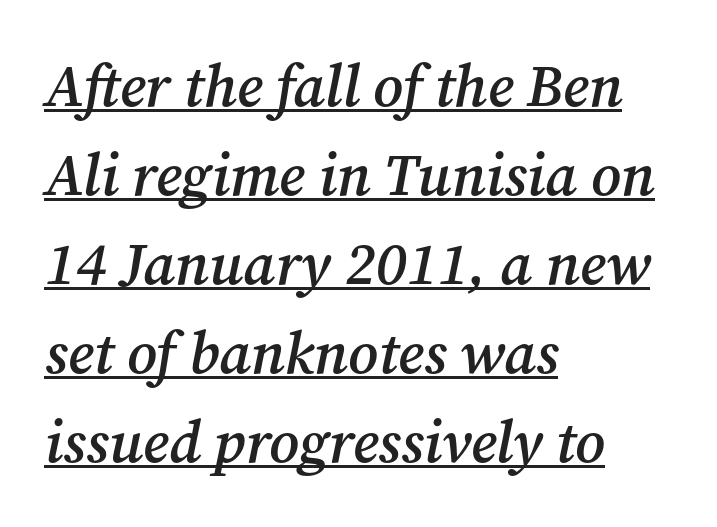
The specimen reads as italic at a glance. Is there an underline? Yes — a line sits under the letters. There is no visible air inserted between adjacent glyphs. Here the designer chose a conventional face with non-uniform glyph widths. Note: serifs present on the glyphs.
